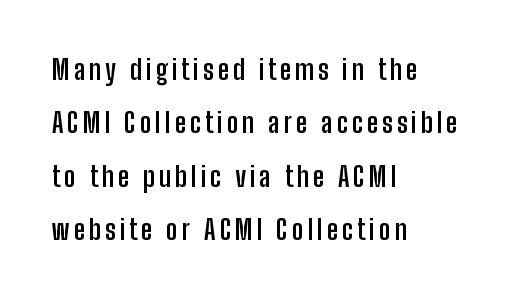
Q: Is the text bold? A: Yes.
Q: Is the text italic (slanted)? A: No, it is upright.
Q: Is the typeface a serif or a sans-serif typeface? A: Sans-serif.
Q: Is the text underlined? A: No.
Q: How is the paragraph aligned? A: Left-aligned.
Q: Is the spacing between lines tight, normal or loose? A: Loose.
Q: Width (condensed, normal, or wide)? A: Condensed.
Q: Stroke contrast? A: Low.
Q: x-height? A: Medium.
Q: Monospaced? A: No.
